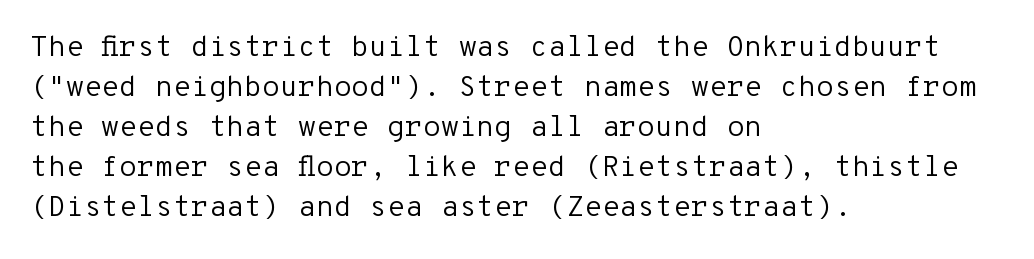
The image shows 29 px regular-weight sans-serif type, upright, monospaced; set left-aligned, normal line spacing (1.38x), normal letter spacing, not underlined; low stroke contrast and a medium x-height.
